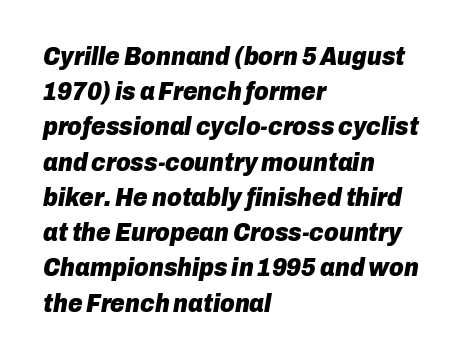
Q: Is the text bold? A: Yes.
Q: Is the text italic (slanted)? A: Yes, it leans right by about 10 degrees.
Q: Is the text underlined? A: No.
Q: How is the paragraph aligned? A: Left-aligned.
Q: Is the spacing between letters normal or unusually wide? A: Normal.
Q: Is the spacing between lines tight, normal or loose? A: Normal.
